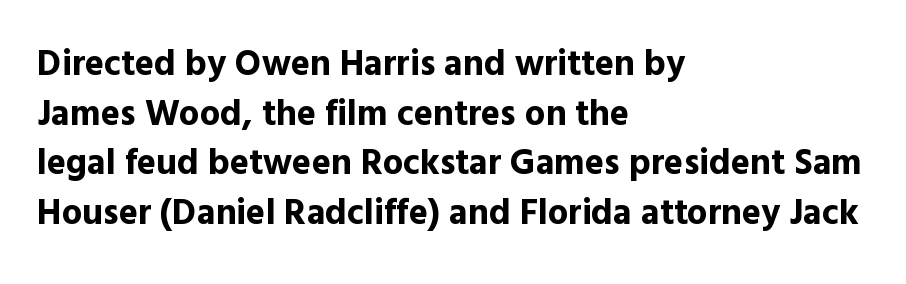
{"serif": "no", "italic": "no", "bold": "yes", "weight": "bold", "width": "normal", "x_height": "medium", "monospaced": "no", "underline": "no", "align": "left", "line_spacing": "normal", "line_spacing_ratio": 1.38, "letter_spacing": "normal", "letter_spacing_em": 0.0, "glyph_px": 36}
